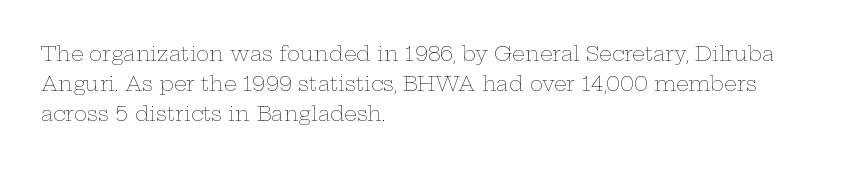
What stands out about the letter spacing? Nothing — it is the standard amount. The axis of the letterforms is exactly vertical. Check the space under the baseline: it is left empty. Evenly set lines give the paragraph a standard silhouette.
